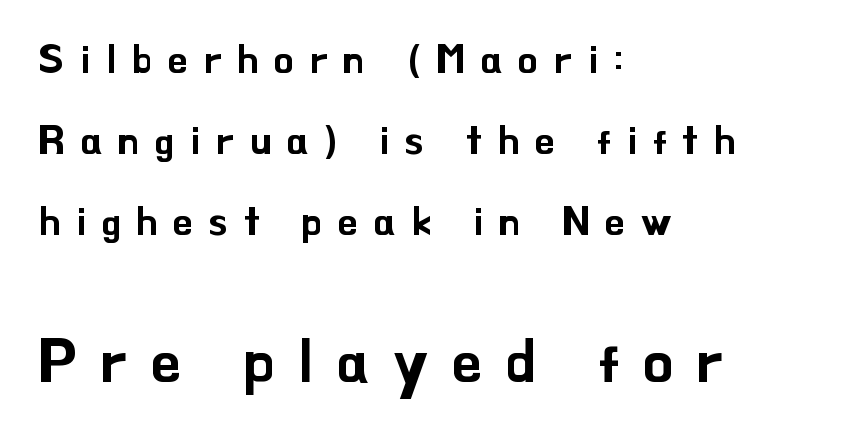
The letters are spread apart with noticeably loose tracking. Descender tails drop into unmarked territory. Character size in the trailing block exceeds that of the leading block. Every character sits straight up, as roman type does. The rendering anchors every line to the left-hand side. The type family on display is of the sans-serif kind.
